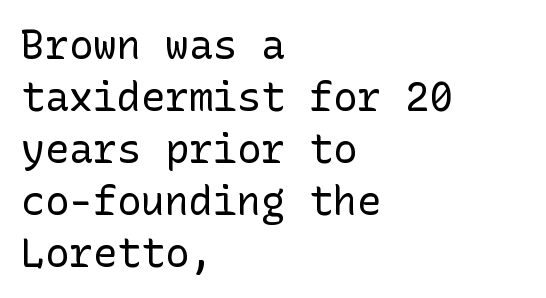
{"serif": "no", "italic": "no", "bold": "no", "weight": "regular", "width": "normal", "stroke_contrast": "low", "x_height": "medium", "underline": "no", "align": "left", "line_spacing": "normal", "line_spacing_ratio": 1.3, "letter_spacing": "normal", "letter_spacing_em": 0.0, "glyph_px": 40}
